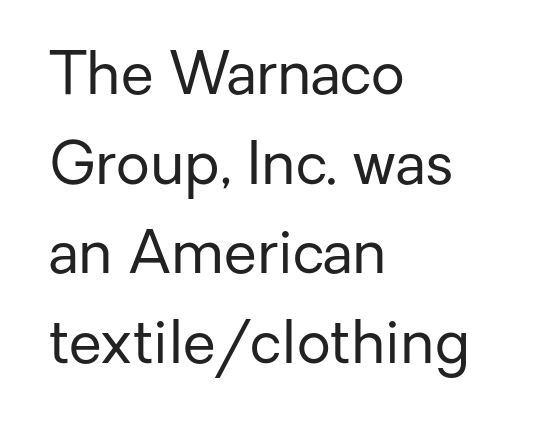
The image shows 59 px regular-weight sans-serif type, upright; set left-aligned, normal line spacing (1.52x), normal letter spacing, not underlined; low stroke contrast and a medium x-height.
